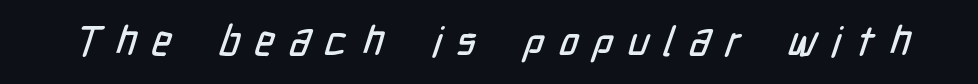
Here the glyphs are tracked loosely, breaking word shapes into spaced letters. Decoration check: the copy has no underline. Stroke terminals: plain, sans-serif. The letters advance in unequal steps, a hallmark of proportional type.
